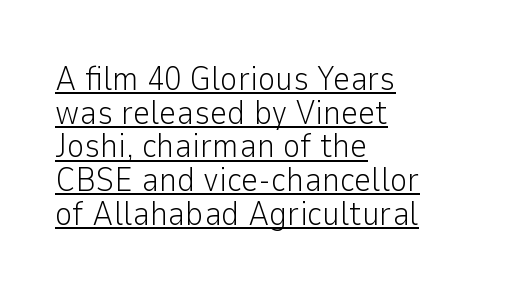
Q: Is the text bold? A: No.
Q: Is the text italic (slanted)? A: No, it is upright.
Q: Is the typeface a serif or a sans-serif typeface? A: Sans-serif.
Q: Is the text underlined? A: Yes.
Q: How is the paragraph aligned? A: Left-aligned.
Q: Is the spacing between letters normal or unusually wide? A: Normal.
Q: Is the spacing between lines tight, normal or loose? A: Tight.
Q: Width (condensed, normal, or wide)? A: Normal.
Q: Stroke contrast? A: Low.
Q: x-height? A: Medium.
Q: Monospaced? A: No.
